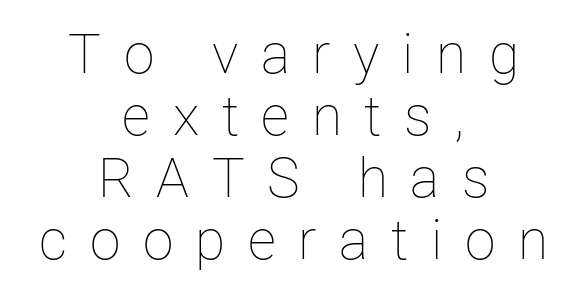
Q: Is the text bold? A: No.
Q: Is the text italic (slanted)? A: No, it is upright.
Q: Is the text underlined? A: No.
Q: How is the paragraph aligned? A: Centered.
Q: Is the spacing between letters normal or unusually wide? A: Unusually wide.
Q: Is the spacing between lines tight, normal or loose? A: Tight.
Q: Width (condensed, normal, or wide)? A: Normal.
Q: Stroke contrast? A: Low.
Q: x-height? A: Medium.
Q: Monospaced? A: No.
